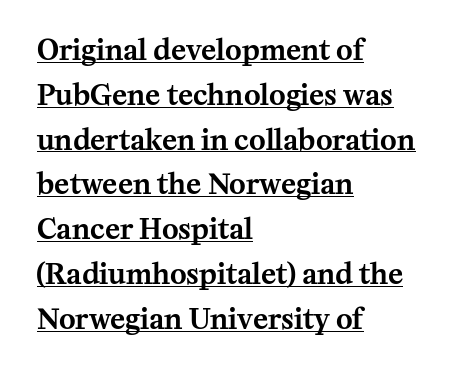
Nope, not italic — everything's standing straight. The passage shown is underscored from start to finish. The glyphs in this specimen are seriffed. You could call the tracking neutral — neither tight nor loose. The designer left line spacing at the default.
